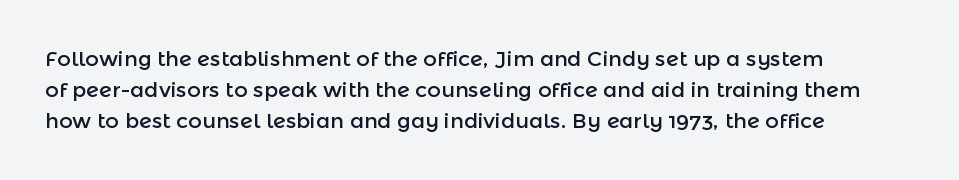
The image shows 21 px text type, upright; set left-aligned, normal line spacing (1.48x), normal letter spacing, not underlined.
